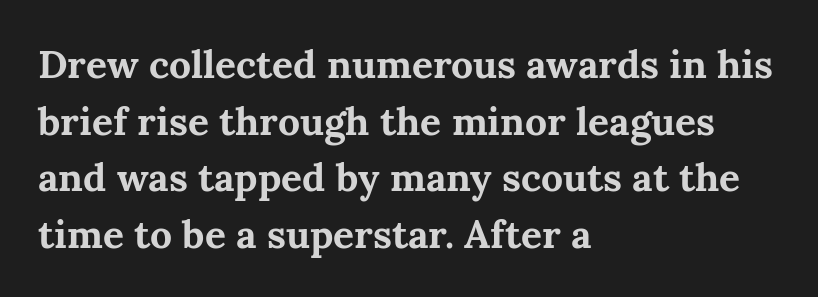
Q: Is the text bold? A: Yes.
Q: Is the text italic (slanted)? A: No, it is upright.
Q: Is the typeface a serif or a sans-serif typeface? A: Serif.
Q: Is the text underlined? A: No.
Q: How is the paragraph aligned? A: Left-aligned.
Q: Is the spacing between letters normal or unusually wide? A: Normal.
Q: Is the spacing between lines tight, normal or loose? A: Normal.
Q: Width (condensed, normal, or wide)? A: Normal.
Q: Stroke contrast? A: Medium.
Q: x-height? A: Medium.
Q: Monospaced? A: No.
